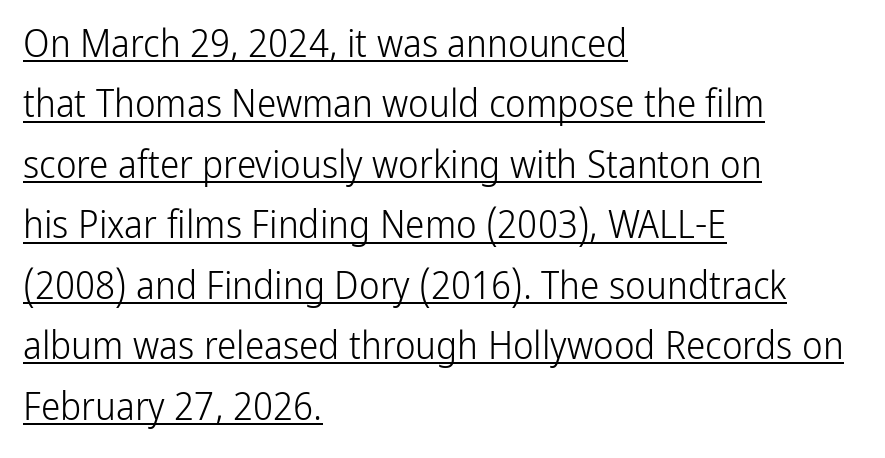
Q: Is the text bold? A: No.
Q: Is the text italic (slanted)? A: No, it is upright.
Q: Is the typeface a serif or a sans-serif typeface? A: Sans-serif.
Q: Is the text underlined? A: Yes.
Q: How is the paragraph aligned? A: Left-aligned.
Q: Is the spacing between letters normal or unusually wide? A: Normal.
Q: Is the spacing between lines tight, normal or loose? A: Normal.
Q: Width (condensed, normal, or wide)? A: Condensed.
Q: Stroke contrast? A: Low.
Q: x-height? A: Medium.
Q: Monospaced? A: No.
